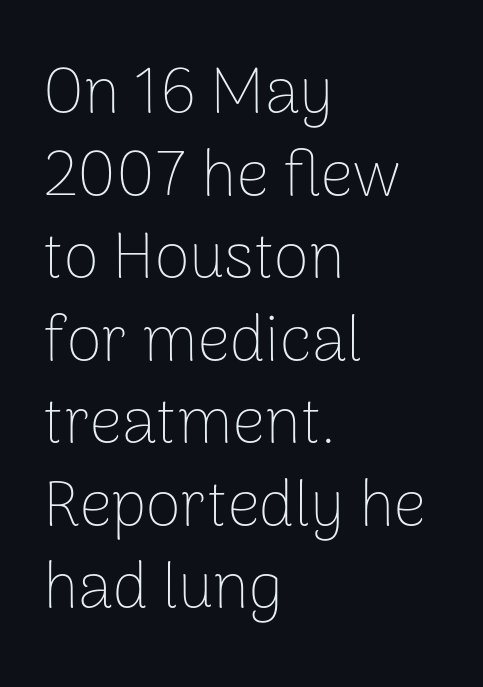
The image shows 64 px thin sans-serif type, upright; set left-aligned, normal line spacing (1.29x), normal letter spacing, not underlined; low stroke contrast and a medium x-height.
